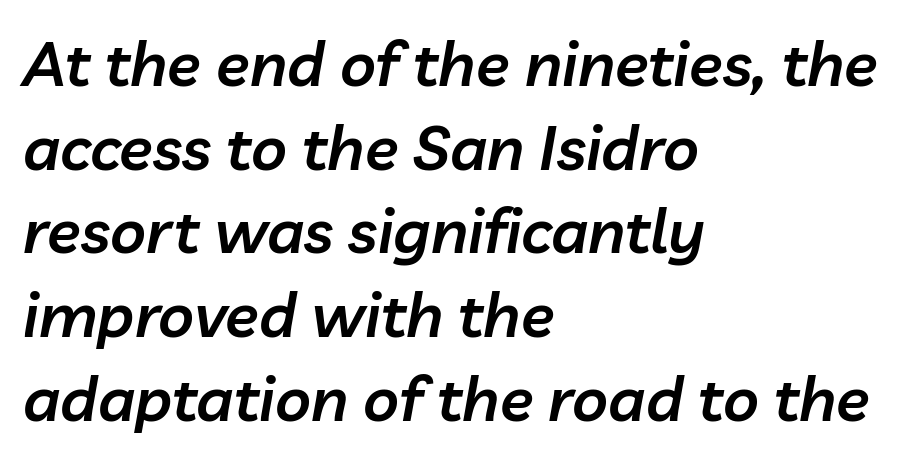
Q: Is the text bold? A: Semi-bold.
Q: Is the text italic (slanted)? A: Yes, it leans right by about 10 degrees.
Q: Is the text underlined? A: No.
Q: How is the paragraph aligned? A: Left-aligned.
Q: Is the spacing between letters normal or unusually wide? A: Normal.
Q: Is the spacing between lines tight, normal or loose? A: Normal.
Q: Width (condensed, normal, or wide)? A: Normal.
Q: Stroke contrast? A: Low.
Q: x-height? A: Medium.
Q: Monospaced? A: No.
